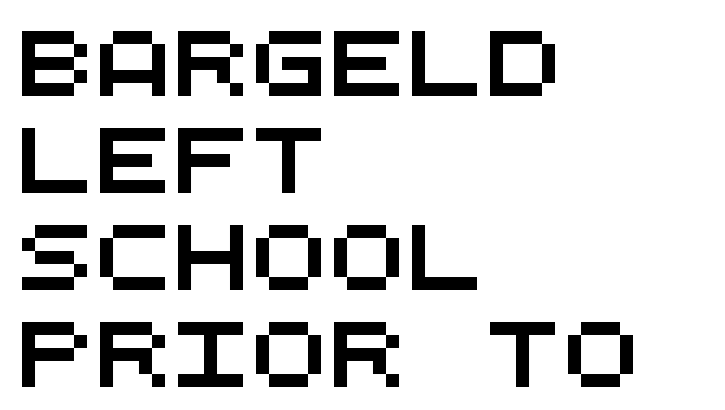
{"serif": "no", "width": "wide", "stroke_contrast": "medium", "x_height": "large", "monospaced": "yes", "underline": "no", "align": "left", "line_spacing": "normal", "line_spacing_ratio": 1.49, "letter_spacing": "normal", "letter_spacing_em": 0.0, "glyph_px": 65}
